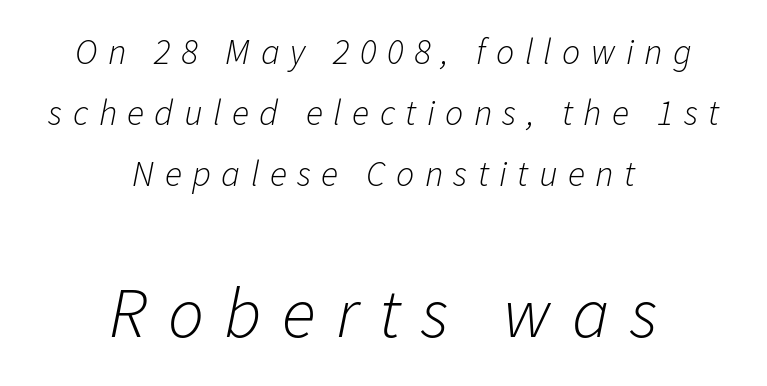
{"italic": "yes", "lean": "right", "slant_degrees": 11, "bold": "no", "weight": "light", "width": "normal", "stroke_contrast": "low", "x_height": "medium", "monospaced": "no", "underline": "no", "align": "center", "line_spacing": "normal", "line_spacing_ratio": 1.69, "letter_spacing": "wide", "letter_spacing_em": 0.29, "larger_block": "second", "size_ratio": 1.97, "glyph_px": 71}
